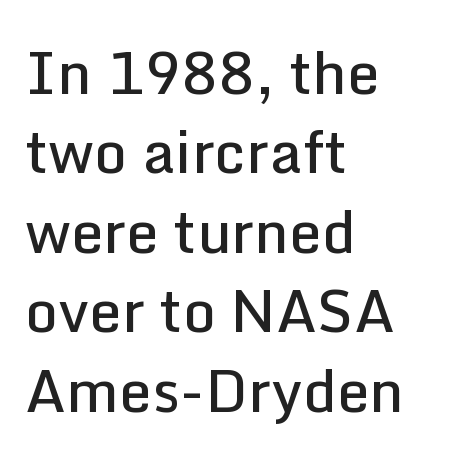
Q: Is the text bold? A: Semi-bold.
Q: Is the text italic (slanted)? A: No, it is upright.
Q: Is the typeface a serif or a sans-serif typeface? A: Sans-serif.
Q: Is the text underlined? A: No.
Q: How is the paragraph aligned? A: Left-aligned.
Q: Is the spacing between letters normal or unusually wide? A: Normal.
Q: Is the spacing between lines tight, normal or loose? A: Normal.
Q: Width (condensed, normal, or wide)? A: Normal.
Q: Stroke contrast? A: Low.
Q: x-height? A: Medium.
Q: Monospaced? A: No.
